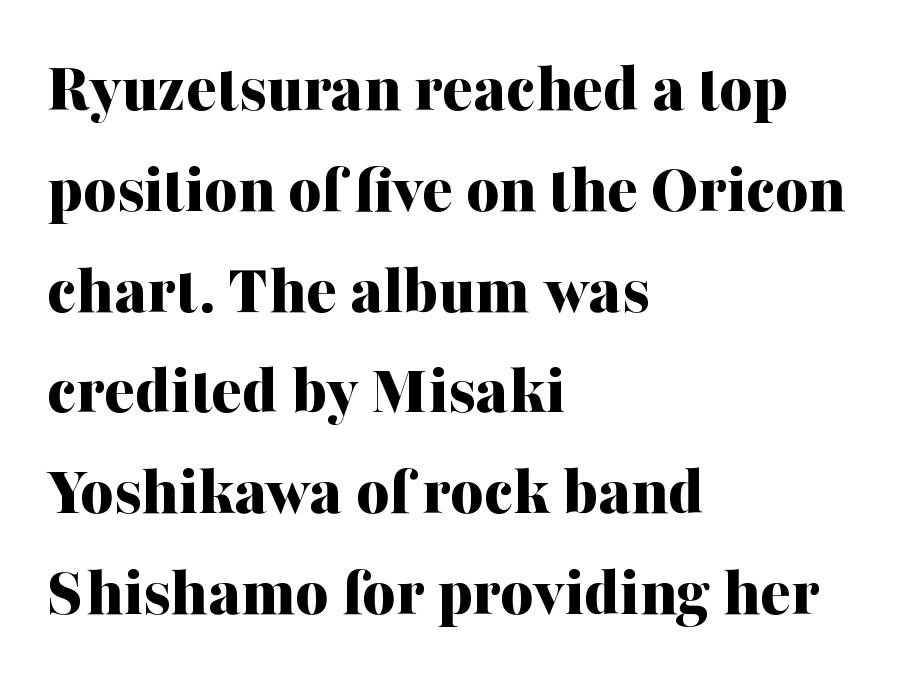
Q: Is the text bold? A: Yes.
Q: Is the text italic (slanted)? A: No, it is upright.
Q: Is the typeface a serif or a sans-serif typeface? A: Serif.
Q: Is the text underlined? A: No.
Q: How is the paragraph aligned? A: Left-aligned.
Q: Is the spacing between letters normal or unusually wide? A: Normal.
Q: Is the spacing between lines tight, normal or loose? A: Normal.
Q: Width (condensed, normal, or wide)? A: Normal.
Q: Stroke contrast? A: Medium.
Q: x-height? A: Medium.
Q: Monospaced? A: No.
